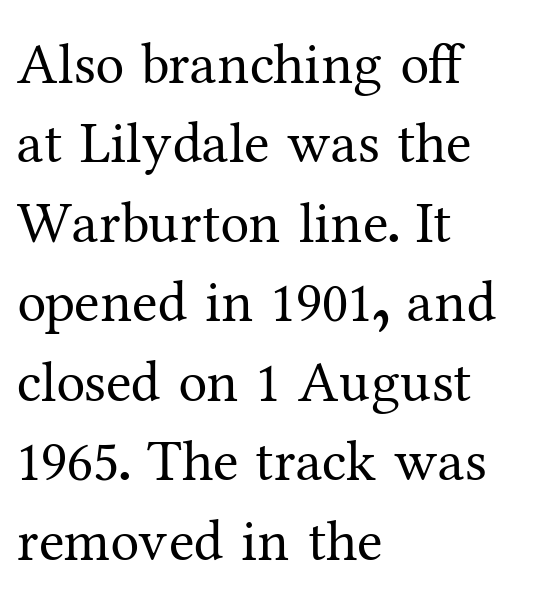
{"serif": "yes", "italic": "no", "bold": "no", "weight": "regular", "width": "normal", "stroke_contrast": "medium", "x_height": "medium", "monospaced": "no", "underline": "no", "align": "left", "line_spacing": "normal", "line_spacing_ratio": 1.37, "letter_spacing": "normal", "letter_spacing_em": 0.0, "glyph_px": 58}
